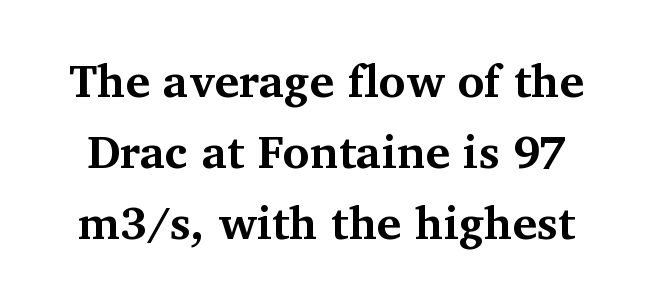
Q: Is the text bold? A: Yes.
Q: Is the text italic (slanted)? A: No, it is upright.
Q: Is the typeface a serif or a sans-serif typeface? A: Serif.
Q: Is the text underlined? A: No.
Q: Is the spacing between letters normal or unusually wide? A: Normal.
Q: Is the spacing between lines tight, normal or loose? A: Normal.
Q: Width (condensed, normal, or wide)? A: Normal.
Q: Stroke contrast? A: Medium.
Q: x-height? A: Medium.
Q: Monospaced? A: No.
